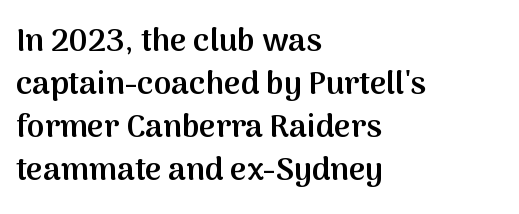
Q: Is the text bold? A: Semi-bold.
Q: Is the text italic (slanted)? A: No, it is upright.
Q: Is the typeface a serif or a sans-serif typeface? A: Sans-serif.
Q: Is the text underlined? A: No.
Q: How is the paragraph aligned? A: Left-aligned.
Q: Is the spacing between letters normal or unusually wide? A: Normal.
Q: Is the spacing between lines tight, normal or loose? A: Normal.
Q: Width (condensed, normal, or wide)? A: Normal.
Q: Stroke contrast? A: Medium.
Q: x-height? A: Medium.
Q: Monospaced? A: No.
